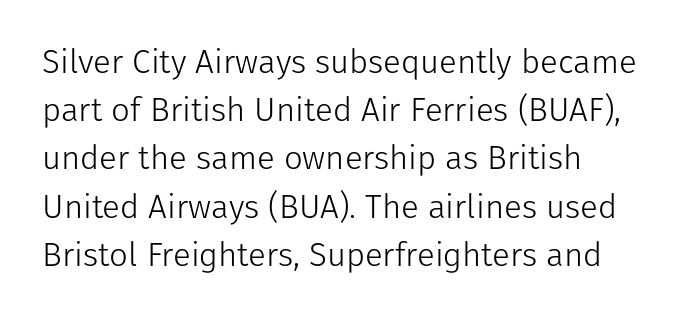
{"serif": "no", "italic": "no", "bold": "no", "weight": "light", "width": "normal", "stroke_contrast": "low", "x_height": "medium", "monospaced": "no", "underline": "no", "align": "left", "line_spacing": "normal", "line_spacing_ratio": 1.46, "letter_spacing": "normal", "letter_spacing_em": 0.0, "glyph_px": 33}
